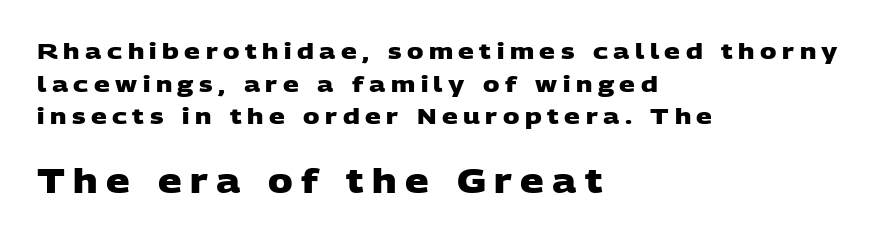
Alignment: flush left. What kind of face is this? One without serifs — a sans. The block sitting lower on the canvas is the one with enlarged characters. You could not count columns in this text — the font is proportionally spaced. Summary of weight: heavy, a full bold. This block has exactly the height ordinary leading produces.
